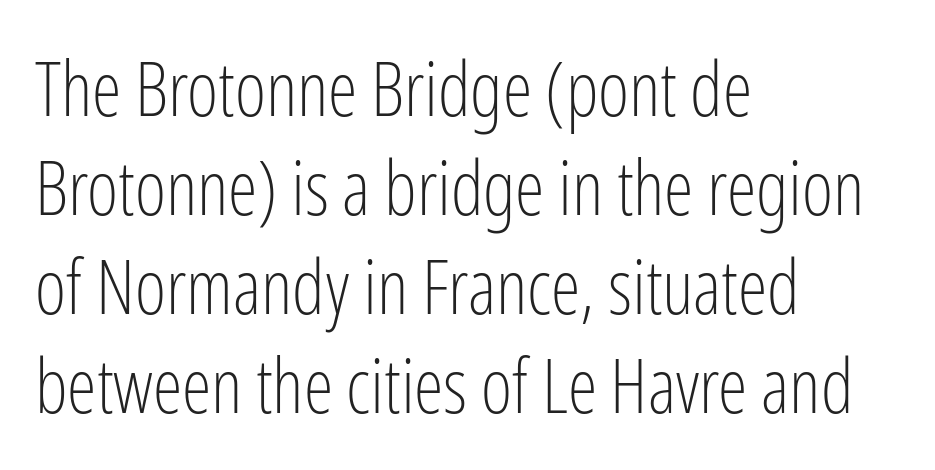
Leftover space on each line is placed entirely after the last word. The passage shown is not underscored anywhere. Letter spacing: default. Interline gaps are of average width in this sample. A typesetter would label this face a sans.
